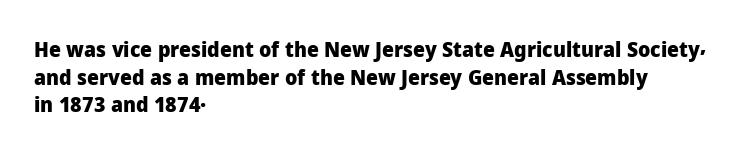
Q: Is the text bold? A: Yes.
Q: Is the text italic (slanted)? A: No, it is upright.
Q: Is the text underlined? A: No.
Q: How is the paragraph aligned? A: Left-aligned.
Q: Is the spacing between letters normal or unusually wide? A: Normal.
Q: Is the spacing between lines tight, normal or loose? A: Normal.
